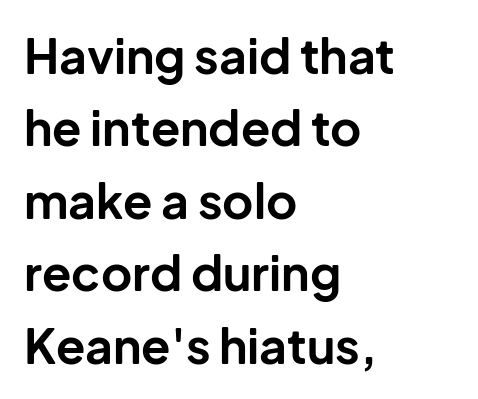
Does the type have serifs? No, each stem ends abruptly. The ragged edge is on the right, which tells us the setting is flush left. The font's upright variant was chosen for this text. This sample has the flowing, uneven cadence of proportional lettering. Check the space under the baseline: it is left empty.
